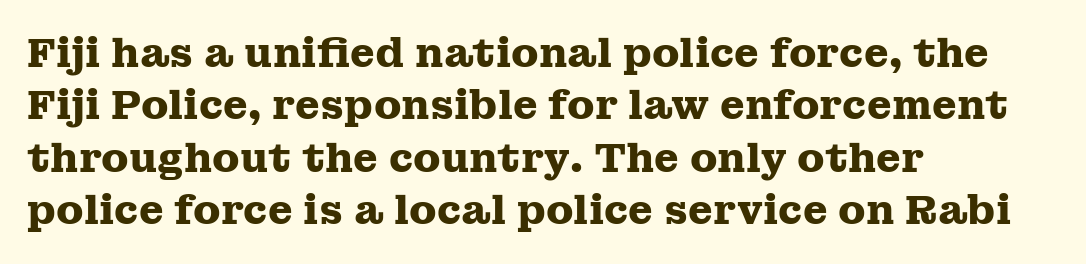
The image shows 40 px heavy, wide serif type, upright; set left-aligned, normal line spacing (1.31x), normal letter spacing, not underlined; medium stroke contrast and a medium x-height.
